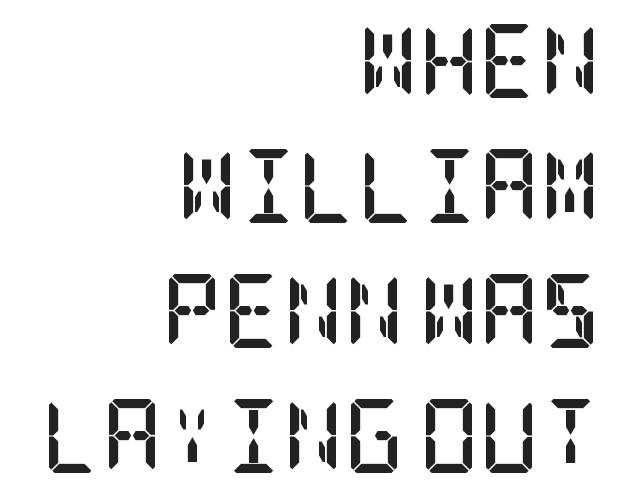
Q: Is the text bold? A: Yes.
Q: Is the text italic (slanted)? A: No, it is upright.
Q: Is the typeface a serif or a sans-serif typeface? A: Serif.
Q: Is the text underlined? A: No.
Q: How is the paragraph aligned? A: Right-aligned.
Q: Is the spacing between letters normal or unusually wide? A: Normal.
Q: Is the spacing between lines tight, normal or loose? A: Normal.
Q: Width (condensed, normal, or wide)? A: Condensed.
Q: Stroke contrast? A: Low.
Q: x-height? A: Large.
